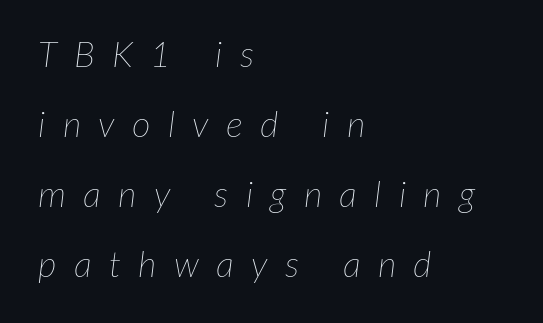
The image shows 36 px thin type, italic (leaning right); set left-aligned, loose line spacing (1.94x), unusually wide letter spacing (+0.48 em), not underlined; low stroke contrast and a medium x-height.
